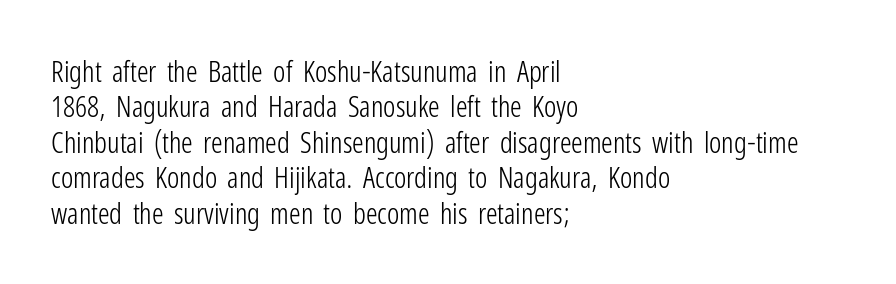
Q: Is the text bold? A: No.
Q: Is the text italic (slanted)? A: No, it is upright.
Q: Is the typeface a serif or a sans-serif typeface? A: Sans-serif.
Q: Is the text underlined? A: No.
Q: How is the paragraph aligned? A: Left-aligned.
Q: Is the spacing between letters normal or unusually wide? A: Normal.
Q: Width (condensed, normal, or wide)? A: Condensed.
Q: Stroke contrast? A: Low.
Q: x-height? A: Medium.
Q: Monospaced? A: No.
